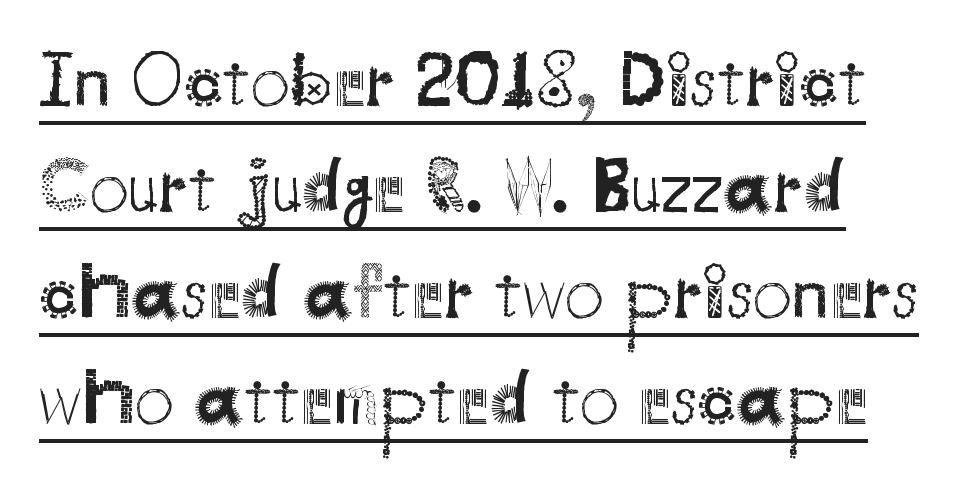
Visually the block forms a straight wall on the left and a jagged coastline on the right. The letters stand upright; this is a roman face. Typographically, this falls in the sans-serif category. Varying glyph widths throughout — classic text-font behaviour.
